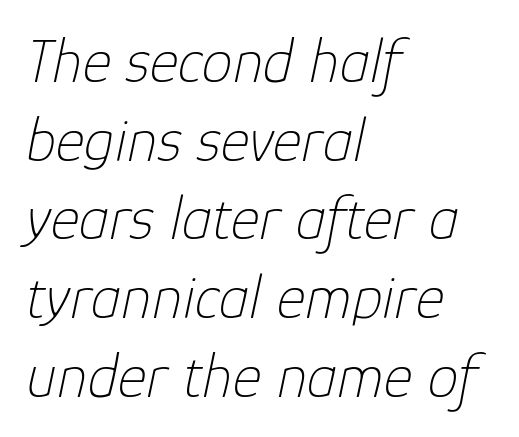
Does extra space separate the letters? No, they use regular spacing. Note the varied advance widths — an 'i' is clearly narrower than an 'm'. Style check: oblique. Caption: face not bold, strokes unweighted.
